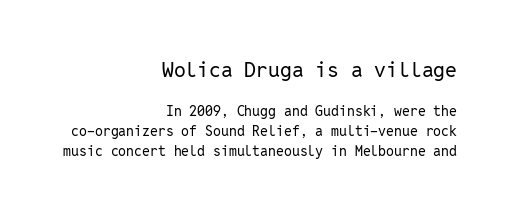
Descender tails drop into unmarked territory. The face looks like a standard text weight, possibly lighter. It's the straight-up-and-down kind of type. Typesetter's note — upper block bumped up in size, lower block left smaller.
